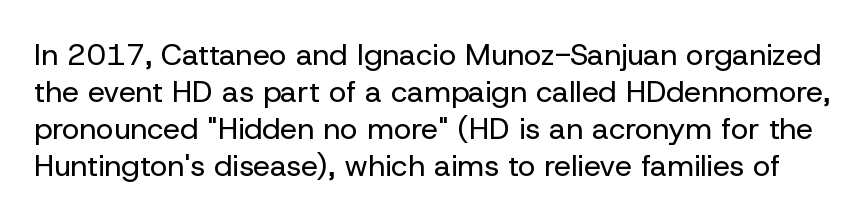
{"serif": "no", "italic": "no", "bold": "no", "weight": "regular", "width": "normal", "stroke_contrast": "low", "x_height": "medium", "monospaced": "no", "underline": "no", "line_spacing_ratio": 1.23, "letter_spacing": "normal", "letter_spacing_em": 0.0, "glyph_px": 30}
